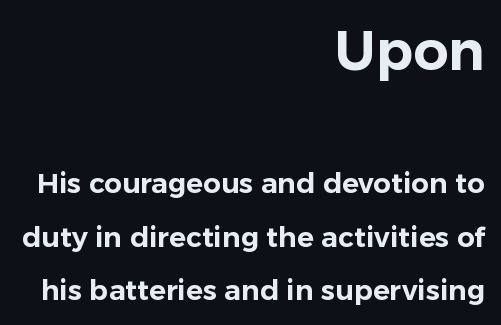
{"serif": "no", "italic": "no", "width": "normal", "stroke_contrast": "low", "x_height": "medium", "monospaced": "no", "underline": "no", "align": "right", "line_spacing": "loose", "line_spacing_ratio": 1.91, "letter_spacing": "normal", "letter_spacing_em": 0.0, "larger_block": "first", "size_ratio": 1.96, "glyph_px": 55}
